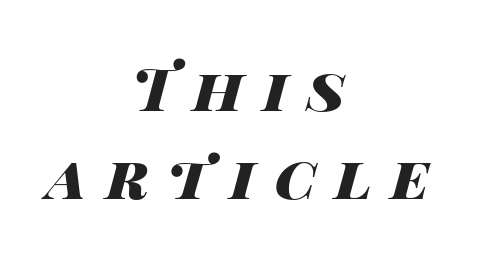
The image shows 60 px heavy, wide type, italic (leaning right); set centered, normal line spacing (1.47x), unusually wide letter spacing (+0.32 em), not underlined; high stroke contrast and a large x-height.
